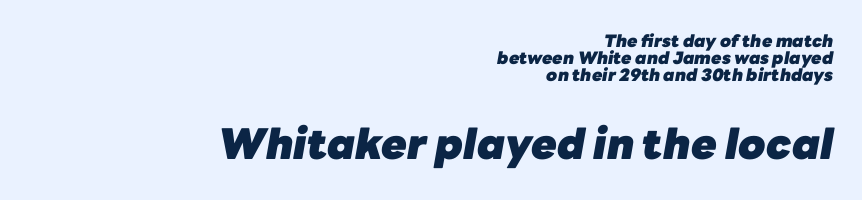
The image shows 42 px heavy type, italic (leaning right); set right-aligned, tight line spacing (1.0x), normal letter spacing, not underlined; the second (bottom) block is 2.47x larger; low stroke contrast and a medium x-height.
